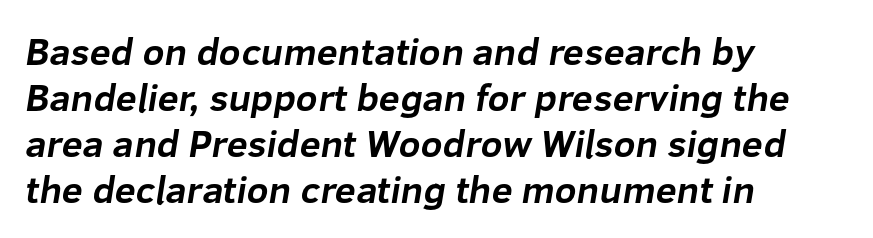
Q: Is the text bold? A: Yes.
Q: Is the typeface a serif or a sans-serif typeface? A: Sans-serif.
Q: Is the text underlined? A: No.
Q: How is the paragraph aligned? A: Left-aligned.
Q: Is the spacing between letters normal or unusually wide? A: Normal.
Q: Width (condensed, normal, or wide)? A: Normal.
Q: Stroke contrast? A: Low.
Q: x-height? A: Medium.
Q: Monospaced? A: No.
